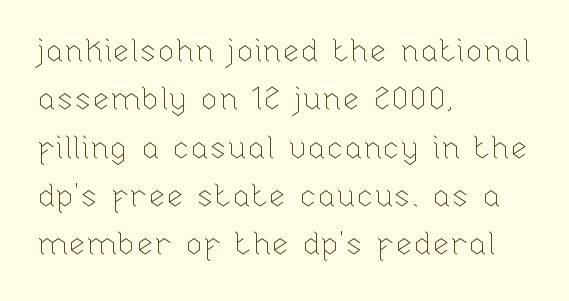
{"italic": "no", "bold": "no", "weight": "thin", "width": "normal", "stroke_contrast": "low", "x_height": "medium", "monospaced": "no", "underline": "no", "align": "left", "line_spacing": "normal", "line_spacing_ratio": 1.51, "letter_spacing": "normal", "letter_spacing_em": 0.0, "glyph_px": 32}
